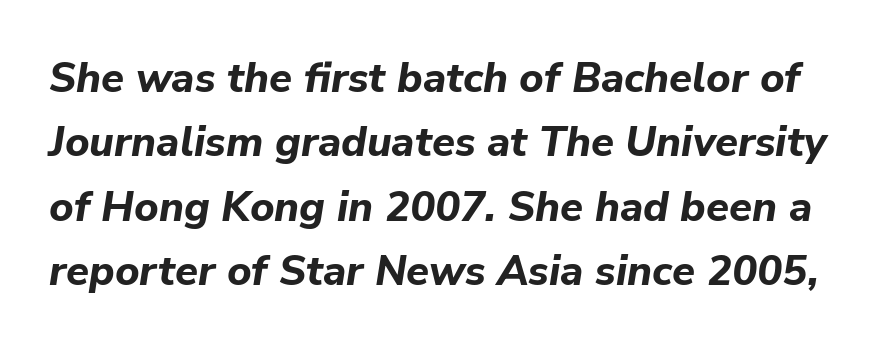
{"italic": "yes", "lean": "right", "slant_degrees": 9, "bold": "yes", "weight": "bold", "width": "normal", "stroke_contrast": "low", "x_height": "medium", "monospaced": "no", "underline": "no", "line_spacing": "normal", "line_spacing_ratio": 1.53, "letter_spacing": "normal", "letter_spacing_em": 0.0, "glyph_px": 42}
